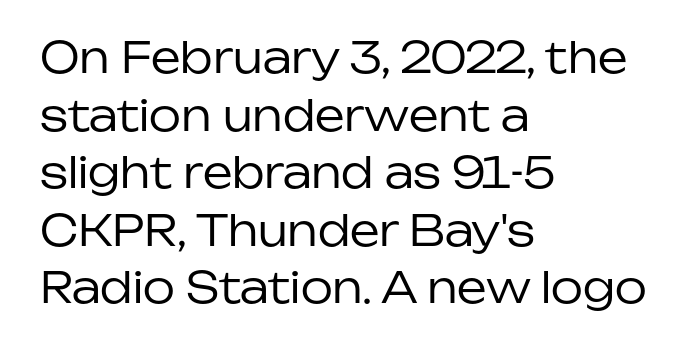
The image shows 42 px regular-weight sans-serif type, upright; set left-aligned, normal line spacing (1.37x), normal letter spacing, not underlined; low stroke contrast and a medium x-height.
